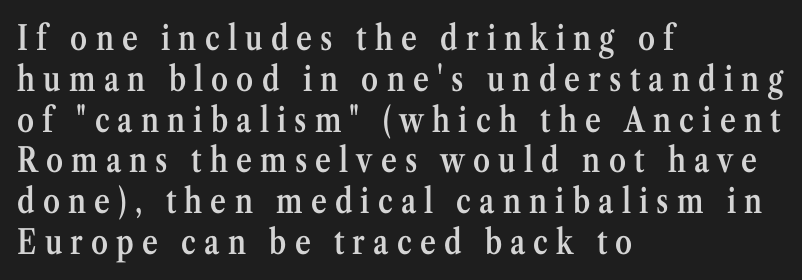
The image shows 34 px semibold, condensed serif type, upright; set left-aligned, line spacing 1.2x, unusually wide letter spacing (+0.24 em), not underlined; medium stroke contrast and a medium x-height.
